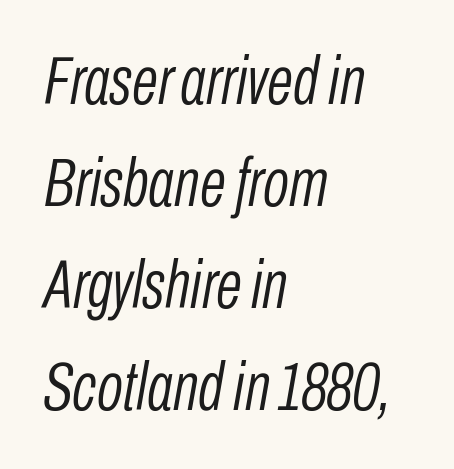
{"italic": "yes", "lean": "right", "slant_degrees": 10, "bold": "no", "weight": "light", "width": "condensed", "stroke_contrast": "low", "x_height": "medium", "monospaced": "no", "underline": "no", "align": "left", "line_spacing": "normal", "line_spacing_ratio": 1.5, "letter_spacing": "normal", "letter_spacing_em": 0.0, "glyph_px": 68}
